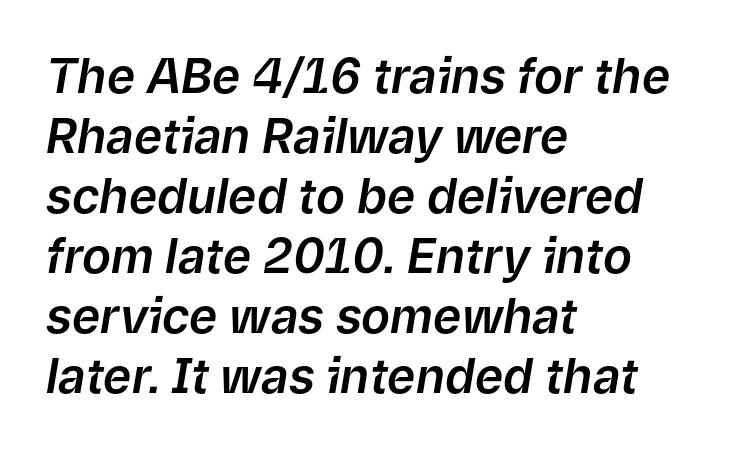
Q: Is the text italic (slanted)? A: Yes, it leans right by about 9 degrees.
Q: Is the text underlined? A: No.
Q: How is the paragraph aligned? A: Left-aligned.
Q: Is the spacing between letters normal or unusually wide? A: Normal.
Q: Is the spacing between lines tight, normal or loose? A: Normal.
Q: Width (condensed, normal, or wide)? A: Normal.
Q: Stroke contrast? A: Low.
Q: x-height? A: Medium.
Q: Monospaced? A: No.
